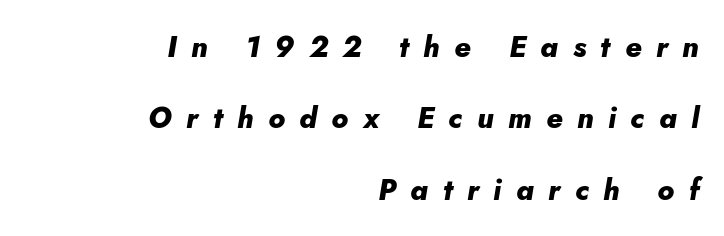
{"italic": "yes", "lean": "right", "slant_degrees": 5, "bold": "yes", "weight": "heavy", "width": "normal", "stroke_contrast": "low", "x_height": "small", "monospaced": "no", "underline": "no", "align": "right", "line_spacing": "loose", "line_spacing_ratio": 2.46, "letter_spacing": "wide", "letter_spacing_em": 0.5, "glyph_px": 29}
